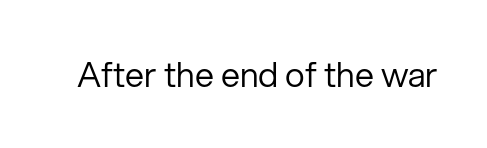
The image shows 34 px regular-weight sans-serif type, upright; set normal letter spacing, not underlined; low stroke contrast and a medium x-height.
